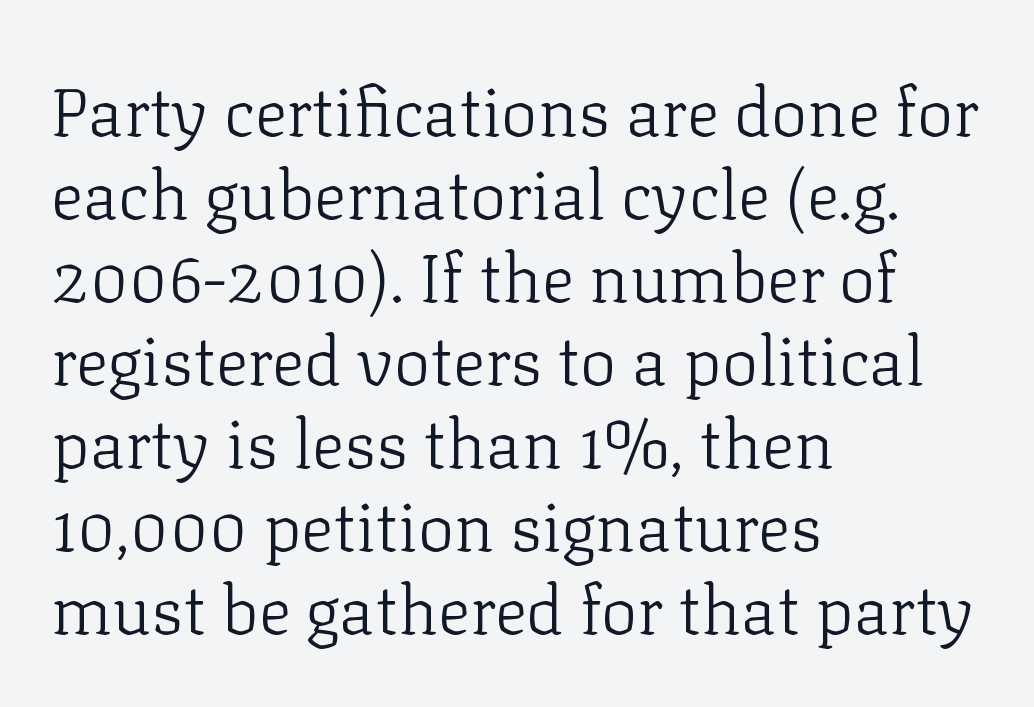
Q: Is the text bold? A: No.
Q: Is the text italic (slanted)? A: No, it is upright.
Q: Is the typeface a serif or a sans-serif typeface? A: Serif.
Q: Is the text underlined? A: No.
Q: How is the paragraph aligned? A: Left-aligned.
Q: Is the spacing between letters normal or unusually wide? A: Normal.
Q: Width (condensed, normal, or wide)? A: Normal.
Q: Stroke contrast? A: Low.
Q: x-height? A: Medium.
Q: Monospaced? A: No.
